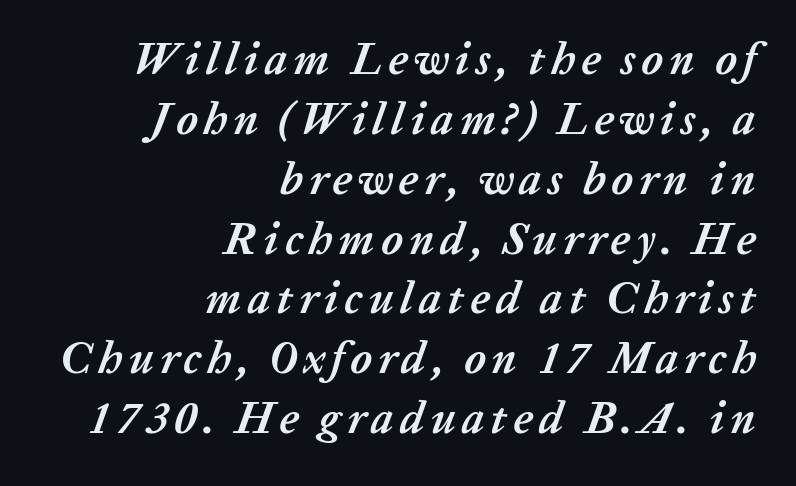
{"italic": "yes", "lean": "right", "slant_degrees": 20, "bold": "yes", "weight": "semibold", "width": "normal", "stroke_contrast": "low", "x_height": "medium", "monospaced": "no", "underline": "no", "align": "right", "line_spacing": "normal", "line_spacing_ratio": 1.33, "glyph_px": 45}
